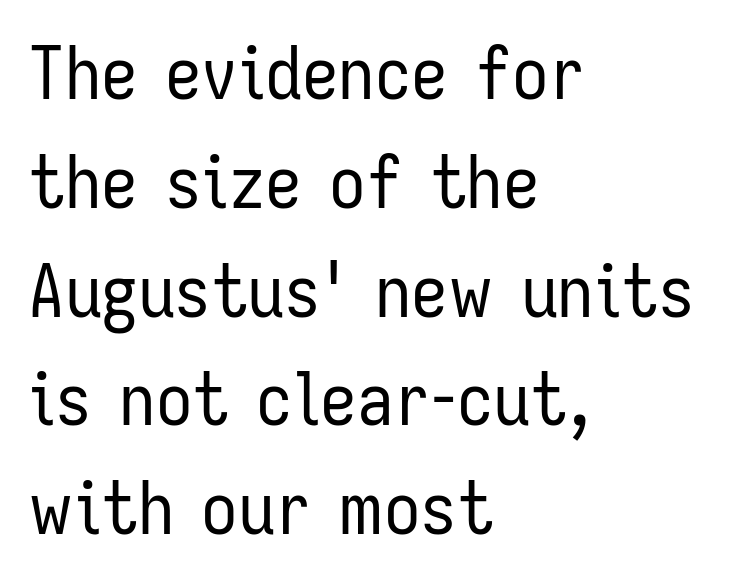
Q: Is the text bold? A: No.
Q: Is the text italic (slanted)? A: No, it is upright.
Q: Is the typeface a serif or a sans-serif typeface? A: Sans-serif.
Q: Is the text underlined? A: No.
Q: How is the paragraph aligned? A: Left-aligned.
Q: Is the spacing between letters normal or unusually wide? A: Normal.
Q: Is the spacing between lines tight, normal or loose? A: Normal.
Q: Width (condensed, normal, or wide)? A: Condensed.
Q: Stroke contrast? A: Low.
Q: x-height? A: Medium.
Q: Monospaced? A: No.
